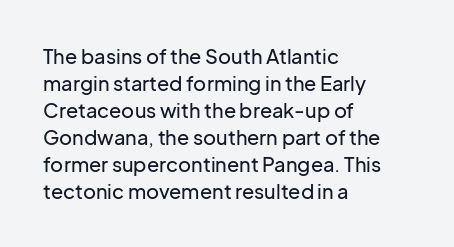
Q: Is the text italic (slanted)? A: No, it is upright.
Q: Is the text underlined? A: No.
Q: How is the paragraph aligned? A: Left-aligned.
Q: Is the spacing between letters normal or unusually wide? A: Normal.
Q: Is the spacing between lines tight, normal or loose? A: Normal.
